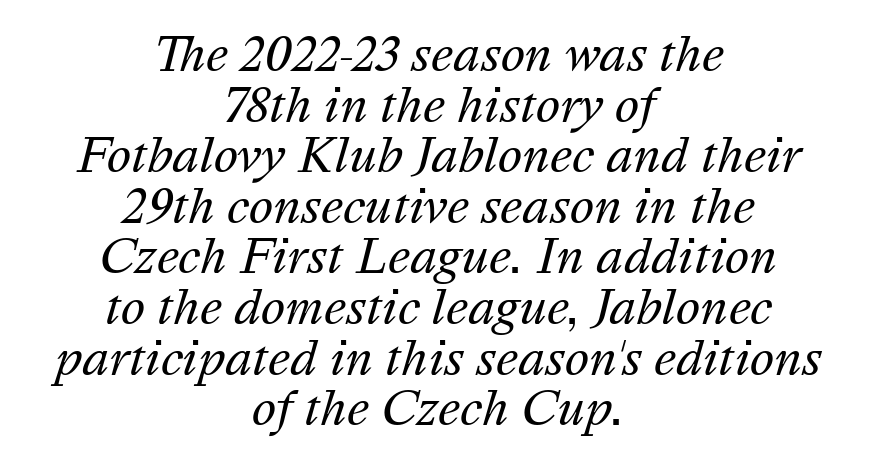
Alignment: centered. Designer's note — italics engaged. Each row of text sits above clean, open space. The letters look calm and open, with moderate or lighter stems. The letters sit at their default tracking, neither squeezed nor spread. The passage shown stacks its lines with hardly any gap.
